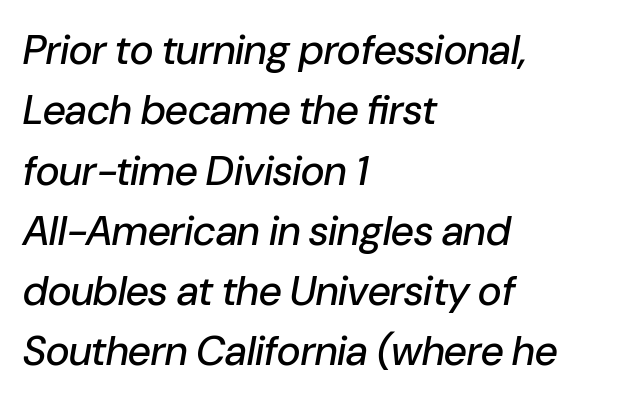
If you measured baseline to baseline, you'd find a middling distance. An italicized treatment has been applied to the whole sample. The face used here is proportionally spaced, like ordinary book or web type. Words float on clear page, feet unadorned. If you drew a ruler down the left edge, every line would touch it.
